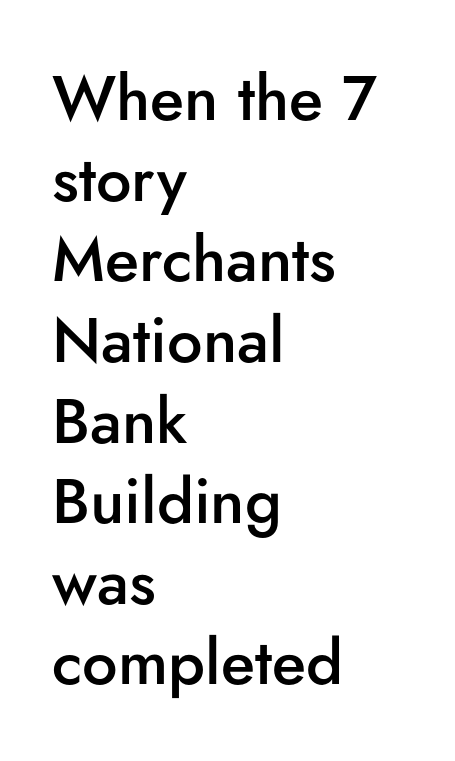
The image shows 63 px semibold sans-serif type, upright; set left-aligned, normal line spacing (1.28x), normal letter spacing, not underlined; low stroke contrast and a small x-height.
